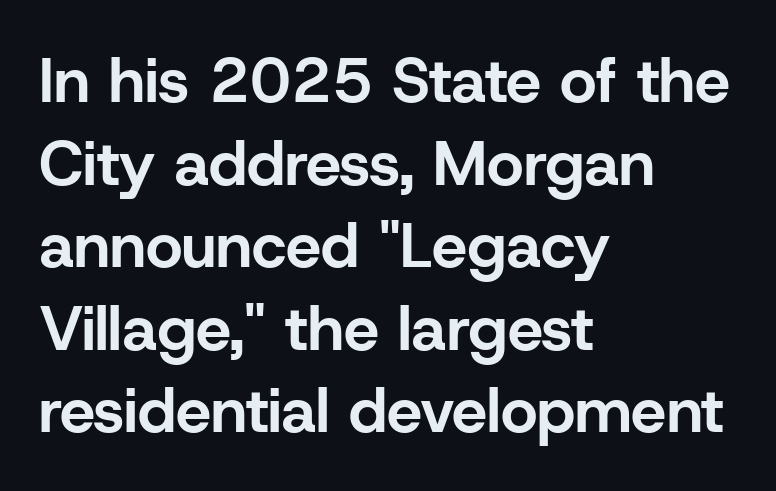
Q: Is the text bold? A: Yes.
Q: Is the text italic (slanted)? A: No, it is upright.
Q: Is the typeface a serif or a sans-serif typeface? A: Sans-serif.
Q: Is the text underlined? A: No.
Q: How is the paragraph aligned? A: Left-aligned.
Q: Is the spacing between letters normal or unusually wide? A: Normal.
Q: Is the spacing between lines tight, normal or loose? A: Normal.
Q: Width (condensed, normal, or wide)? A: Normal.
Q: Stroke contrast? A: Low.
Q: x-height? A: Medium.
Q: Monospaced? A: No.
